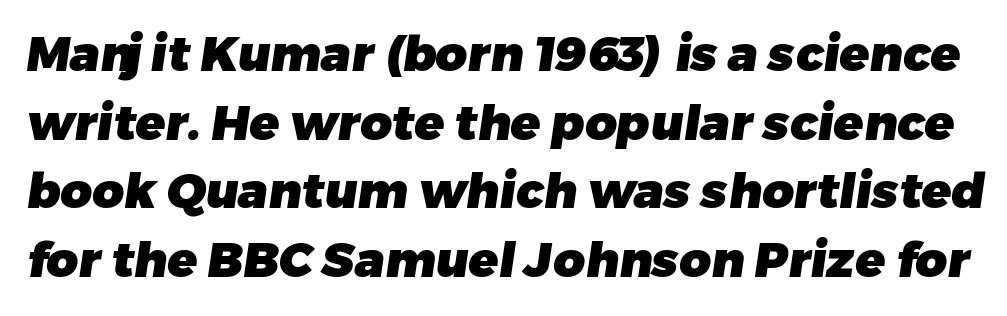
The passage shown is typed in a proportional face where columns would drift. The font family rendered here belongs to the sans-serif group. The glyphs have the mass of a bold cut. How are the letters spaced? Ordinarily, with no added tracking.
